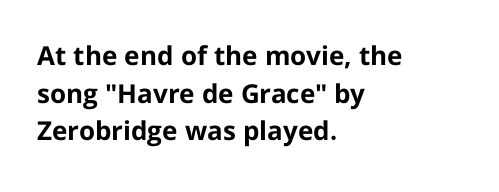
{"italic": "no", "bold": "yes", "underline": "no", "align": "left", "line_spacing": "normal", "line_spacing_ratio": 1.45, "letter_spacing": "normal", "letter_spacing_em": 0.0, "glyph_px": 26}
